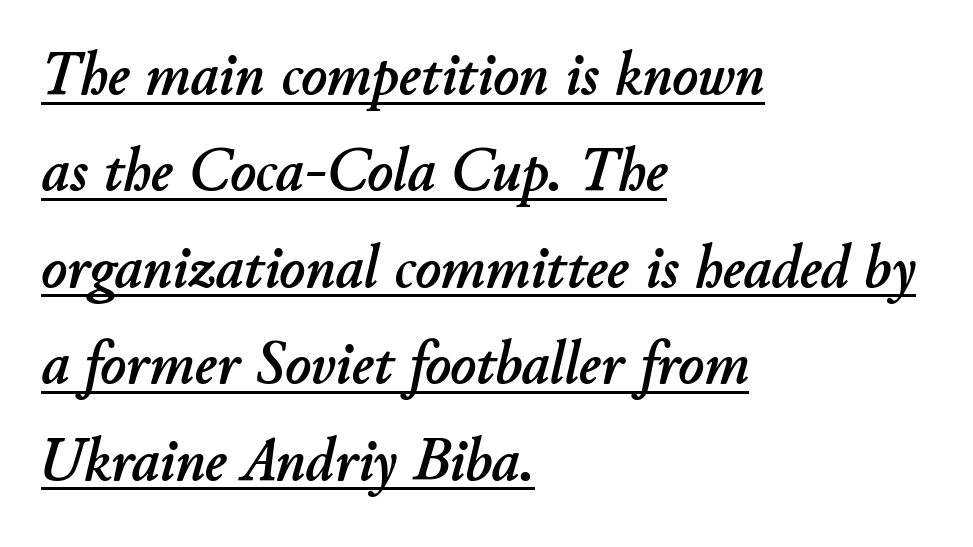
Q: Is the text italic (slanted)? A: Yes, it leans right by about 11 degrees.
Q: Is the text underlined? A: Yes.
Q: How is the paragraph aligned? A: Left-aligned.
Q: Is the spacing between letters normal or unusually wide? A: Normal.
Q: Is the spacing between lines tight, normal or loose? A: Normal.
Q: Width (condensed, normal, or wide)? A: Normal.
Q: Stroke contrast? A: Low.
Q: x-height? A: Small.
Q: Monospaced? A: No.
